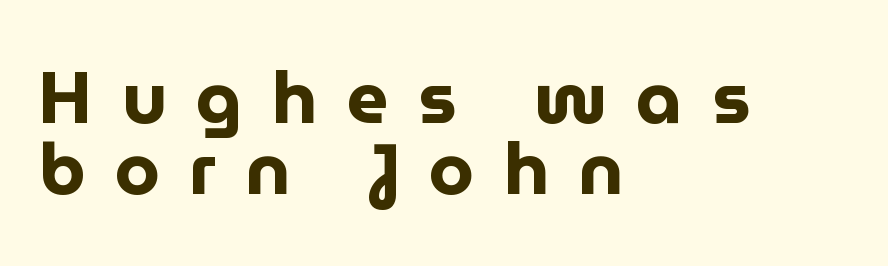
The face used here has the dense, thick strokes of a bold. Unlike a traditional serif, this face leaves its strokes unadorned. The letters stand straight up with perfectly vertical stems. These lines stack with their left ends in a neat column.
